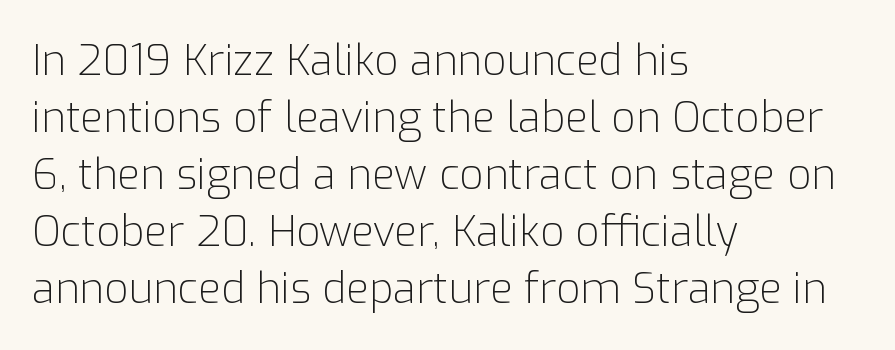
The image shows 42 px light sans-serif type, upright; set left-aligned, normal line spacing (1.36x), normal letter spacing, not underlined; low stroke contrast and a medium x-height.
